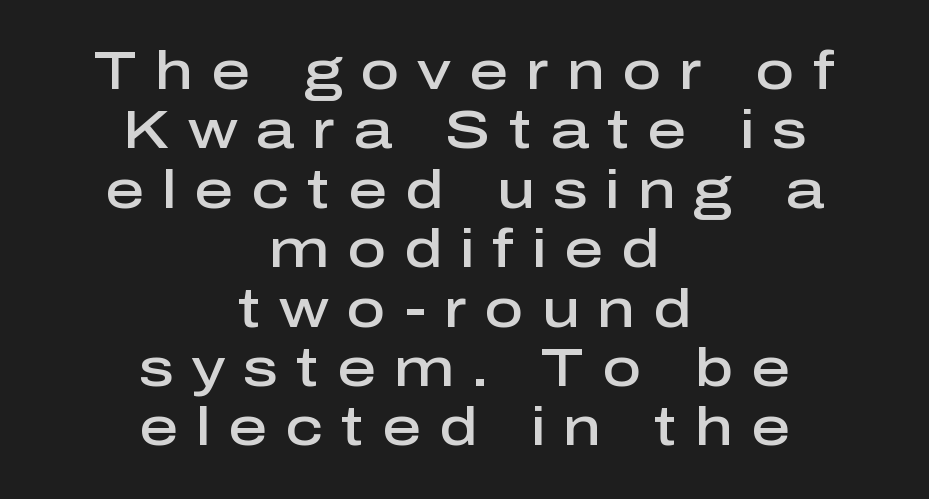
Q: Is the text bold? A: Semi-bold.
Q: Is the text italic (slanted)? A: No, it is upright.
Q: Is the typeface a serif or a sans-serif typeface? A: Sans-serif.
Q: Is the text underlined? A: No.
Q: How is the paragraph aligned? A: Centered.
Q: Is the spacing between letters normal or unusually wide? A: Unusually wide.
Q: Is the spacing between lines tight, normal or loose? A: Tight.
Q: Width (condensed, normal, or wide)? A: Normal.
Q: Stroke contrast? A: Low.
Q: x-height? A: Medium.
Q: Monospaced? A: No.
